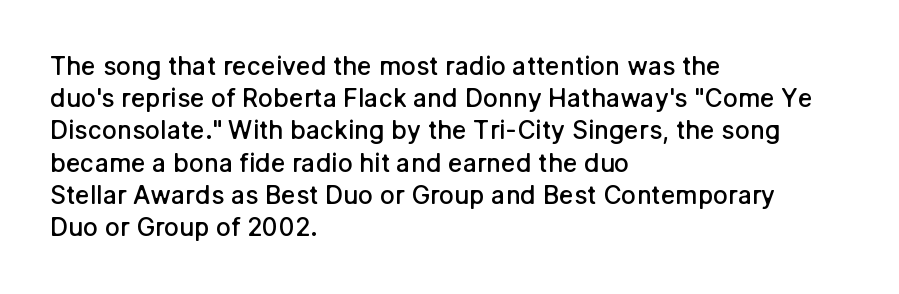
The image shows 25 px text type, upright; set left-aligned, normal line spacing (1.29x), normal letter spacing, not underlined.
